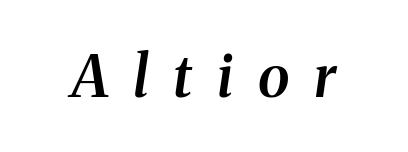
The rendering applies a slant to the glyphs. Weight: semibold (demi). These lines are rendered in a variable-pitch font. The passage shown is typeset with a serif family.
